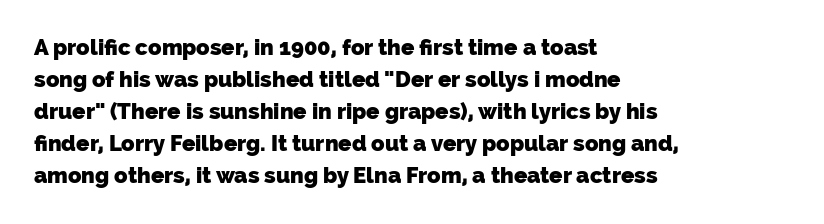
{"bold": "yes", "underline": "no", "align": "left", "line_spacing": "normal", "line_spacing_ratio": 1.46, "letter_spacing": "normal", "letter_spacing_em": 0.0, "glyph_px": 22}
